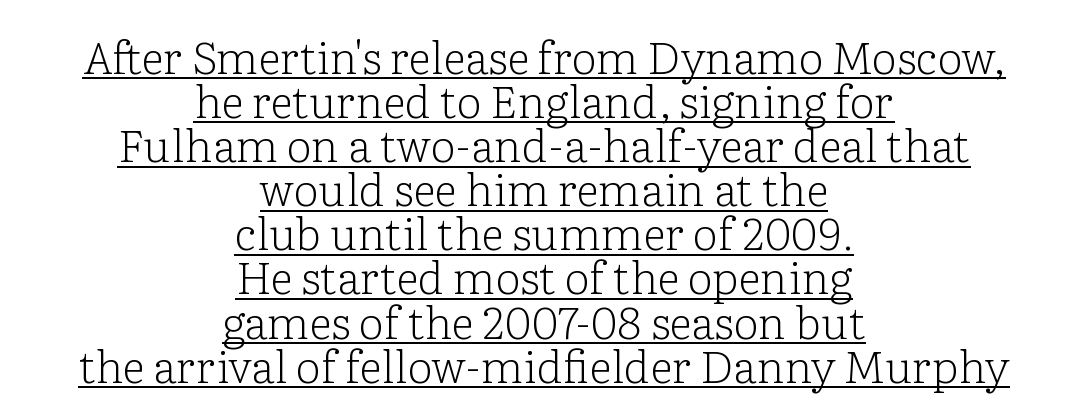
{"serif": "yes", "italic": "no", "bold": "no", "weight": "light", "width": "normal", "stroke_contrast": "low", "x_height": "medium", "monospaced": "no", "underline": "yes", "align": "center", "line_spacing": "tight", "line_spacing_ratio": 0.98, "letter_spacing": "normal", "letter_spacing_em": 0.0, "glyph_px": 45}
